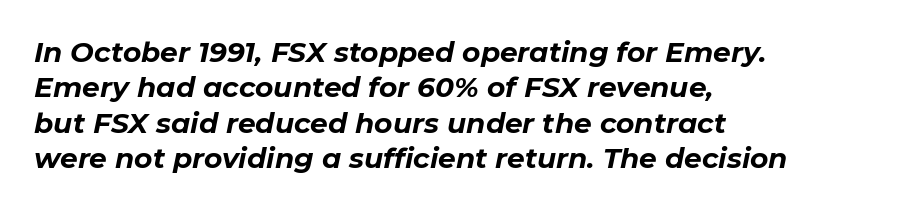
{"italic": "yes", "lean": "right", "slant_degrees": 11, "bold": "yes", "weight": "bold", "width": "normal", "stroke_contrast": "low", "x_height": "medium", "monospaced": "no", "underline": "no", "align": "left", "line_spacing": "normal", "line_spacing_ratio": 1.26, "letter_spacing": "normal", "letter_spacing_em": 0.0, "glyph_px": 28}
